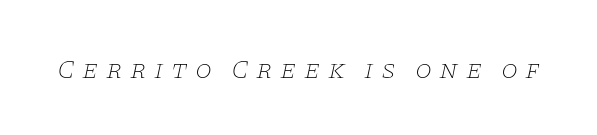
Q: Is the text bold? A: No.
Q: Is the text italic (slanted)? A: Yes, it leans right by about 11 degrees.
Q: Is the text underlined? A: No.
Q: Is the spacing between letters normal or unusually wide? A: Unusually wide.
